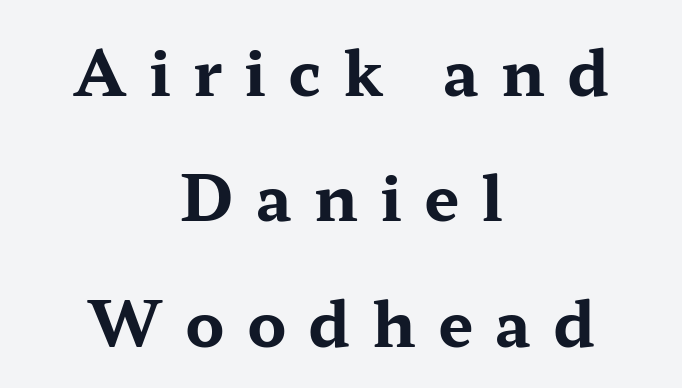
What stands out about the letter spacing? Its width — letters are far apart. The passage shown stacks its lines with a broad gap. The strip under each line holds only bare page. Yep, those are serifs on the letters.
